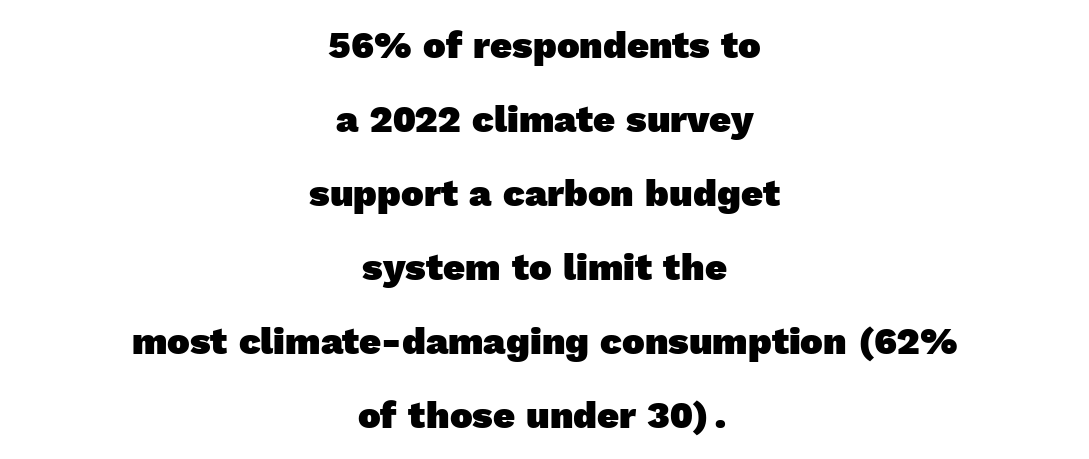
The image shows 38 px heavy sans-serif type; set centered, loose line spacing (1.95x), normal letter spacing, not underlined; a medium x-height.
